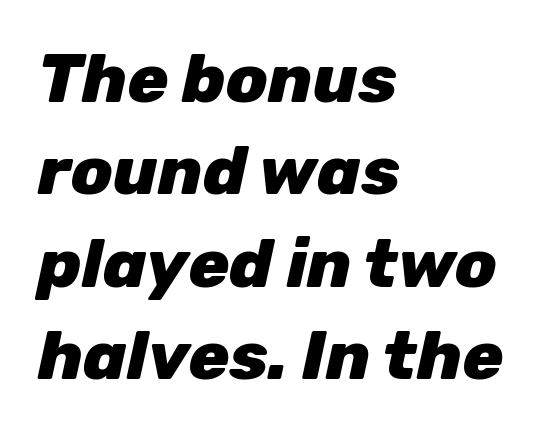
Nobody touched the tracking dial on this one. Rendered with sloped, italic letterforms. This rendering features lettering with no underline. Every row of glyphs begins at an identical x-position on the left.
